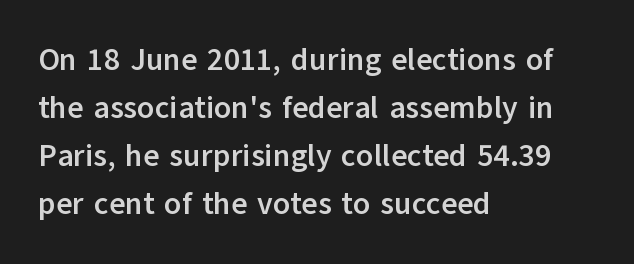
Q: Is the text bold? A: Yes.
Q: Is the text italic (slanted)? A: No, it is upright.
Q: Is the typeface a serif or a sans-serif typeface? A: Sans-serif.
Q: Is the text underlined? A: No.
Q: How is the paragraph aligned? A: Left-aligned.
Q: Is the spacing between letters normal or unusually wide? A: Normal.
Q: Is the spacing between lines tight, normal or loose? A: Normal.
Q: Width (condensed, normal, or wide)? A: Normal.
Q: Stroke contrast? A: Low.
Q: x-height? A: Medium.
Q: Monospaced? A: No.
